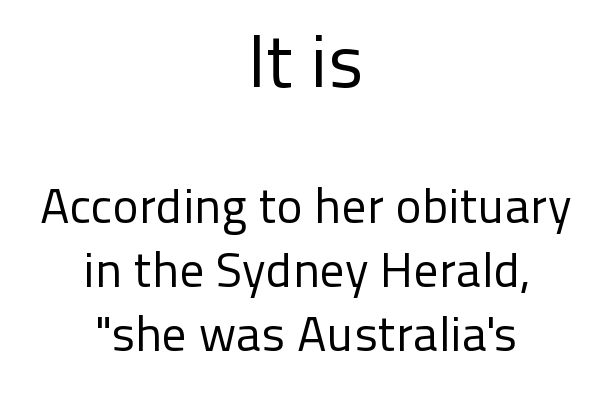
Rows of type keep a routine distance in the vertical direction. Where is the straight margin? There isn't one; the lines are centered. The face looks like a standard text weight, possibly lighter. The first block has been scaled up relative to the second.
